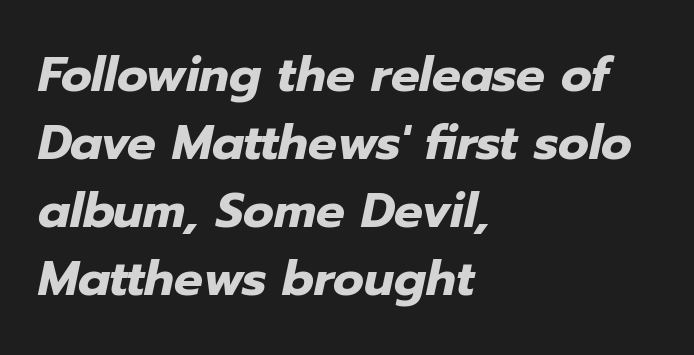
The image shows 48 px heavy type, italic (leaning right); set left-aligned, normal line spacing (1.42x), normal letter spacing, not underlined; low stroke contrast and a medium x-height.
